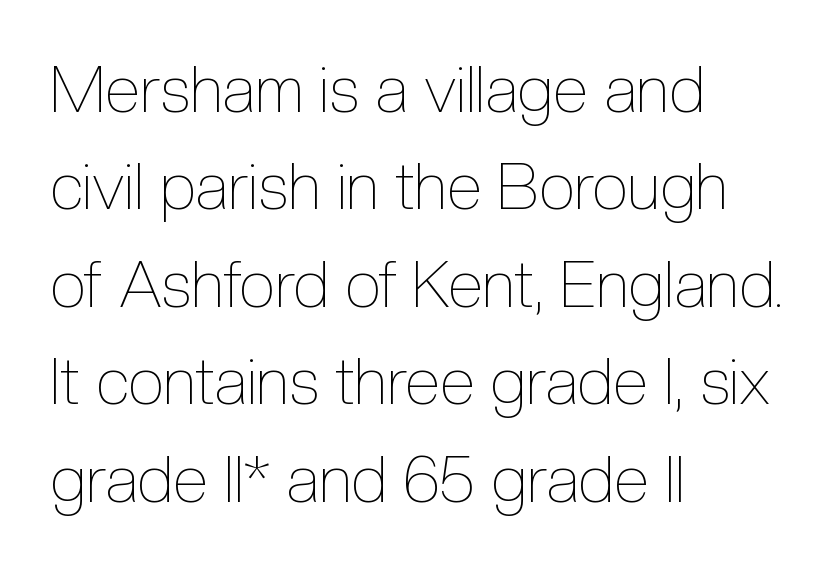
The image shows 65 px thin, condensed type, upright; set left-aligned, normal line spacing (1.5x), normal letter spacing, not underlined; a medium x-height.
